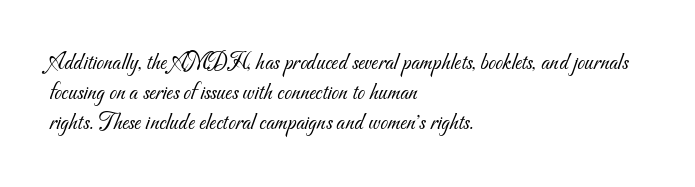
Notice how descenders clear the ascenders below comfortably — that's standard leading. The font is comparable to plain body text, perhaps lighter. Compared with a centered layout, this one pins lines to the left instead. Words float on clear page, feet unadorned. The letterforms sit shoulder to shoulder at normal distance.
